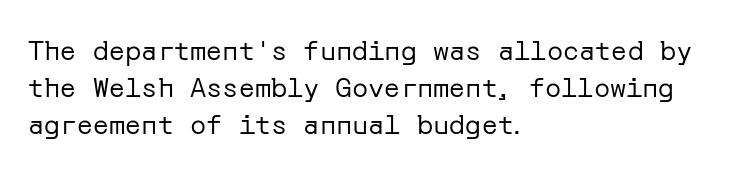
Reading down the block, your eye returns to a fixed left position each line. Tall strokes in this sample are plumb rather than angled. The rendering uses a moderate line-height, typical for paragraphs. This is not heavy type; no bold has been used. Any mark beneath the type? The region is blank. Each word holds together tightly as a unit, with standard inter-letter gaps.
